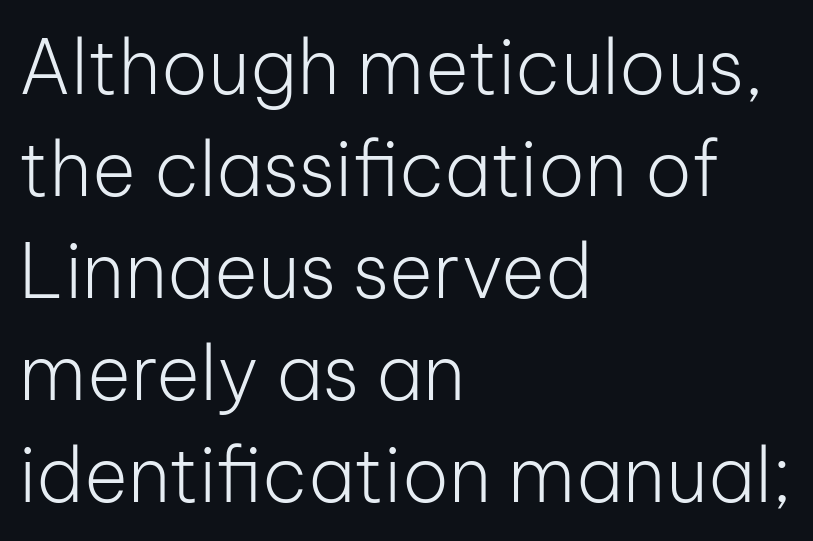
The image shows 75 px light sans-serif type, upright; set left-aligned, normal line spacing (1.36x), normal letter spacing, not underlined; low stroke contrast and a medium x-height.
